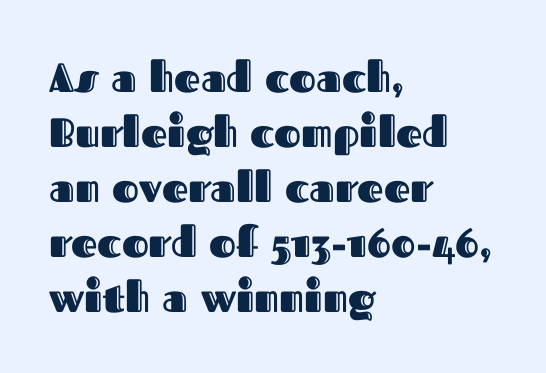
{"italic": "no", "width": "normal", "x_height": "medium", "monospaced": "no", "underline": "no", "align": "left", "line_spacing": "normal", "line_spacing_ratio": 1.34, "letter_spacing": "normal", "letter_spacing_em": 0.0, "glyph_px": 41}
